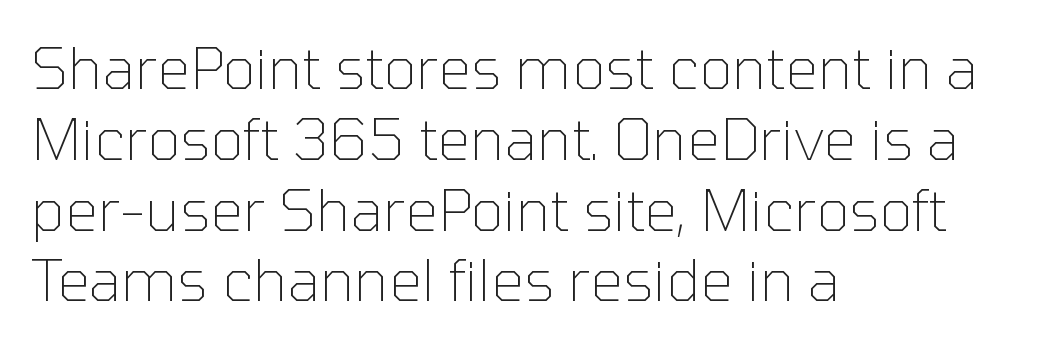
Q: Is the text bold? A: No.
Q: Is the text italic (slanted)? A: No, it is upright.
Q: Is the typeface a serif or a sans-serif typeface? A: Sans-serif.
Q: Is the text underlined? A: No.
Q: How is the paragraph aligned? A: Left-aligned.
Q: Is the spacing between letters normal or unusually wide? A: Normal.
Q: Width (condensed, normal, or wide)? A: Normal.
Q: Stroke contrast? A: Low.
Q: x-height? A: Medium.
Q: Monospaced? A: No.
